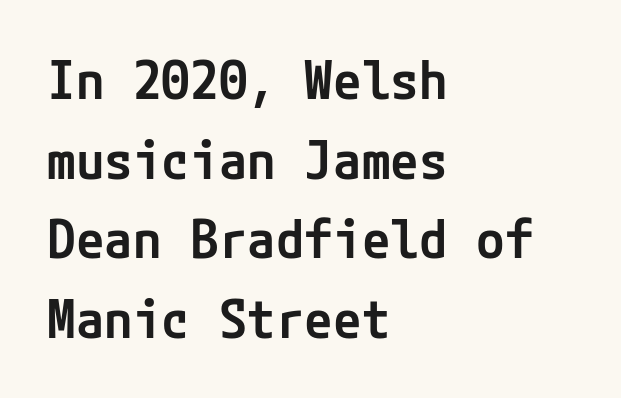
The image shows 52 px semibold sans-serif type, upright; set left-aligned, normal line spacing (1.53x), normal letter spacing, not underlined; low stroke contrast and a medium x-height.
